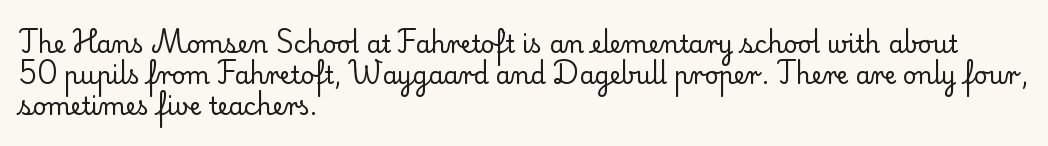
These lines keep a tight, regular rhythm from letter to letter. Notice how descenders clear the ascenders below comfortably — that's standard leading. These lines were composed using upright roman letters. One-word summary of the alignment: left. Nobody drew a line under any word here. The typesetting does not lean heavy: it is not bold.
